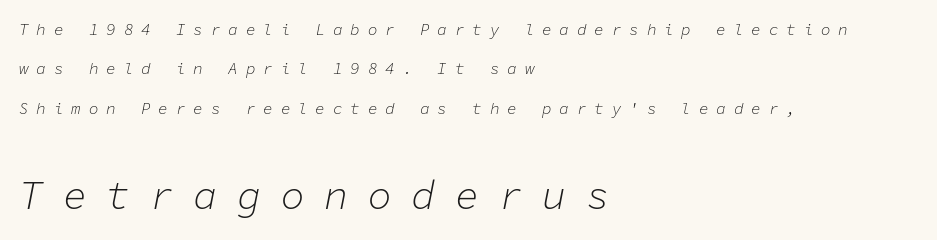
Q: Is the text bold? A: No.
Q: Is the text italic (slanted)? A: Yes, it leans right by about 11 degrees.
Q: Is the text underlined? A: No.
Q: How is the paragraph aligned? A: Left-aligned.
Q: Is the spacing between letters normal or unusually wide? A: Unusually wide.
Q: Is the spacing between lines tight, normal or loose? A: Loose.
Q: Which block of text is set in a larger size, the first (top) or the second (bottom)? A: The second (bottom) one.
Q: Width (condensed, normal, or wide)? A: Normal.
Q: Stroke contrast? A: Low.
Q: x-height? A: Medium.
Q: Monospaced? A: Yes.
